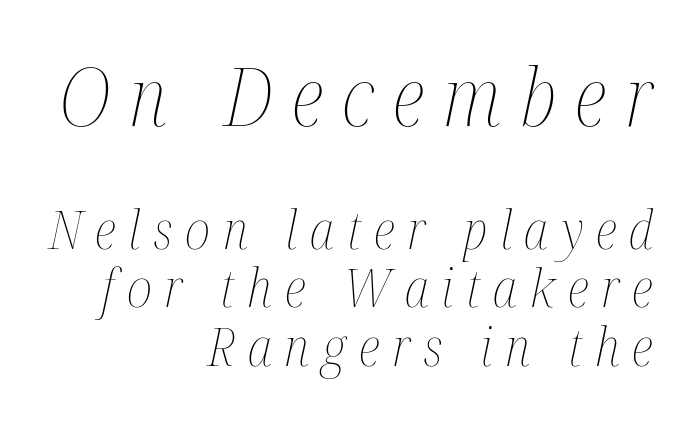
The image shows 80 px thin, condensed type, italic (leaning right); set right-aligned, tight line spacing (1.1x), unusually wide letter spacing (+0.24 em), not underlined; the first (top) block is 1.51x larger; medium stroke contrast and a medium x-height.
